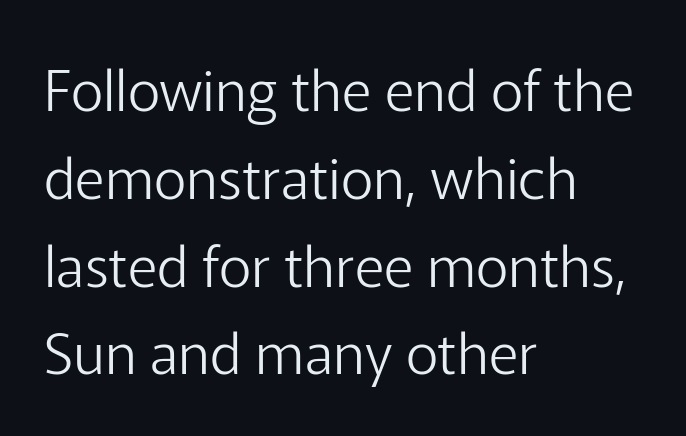
The designer left line spacing at the default. The weight tops out at a normal text grade. Looks like regular typesetting: each glyph gets only the width it needs. Caption: standard tracking, unaltered.
